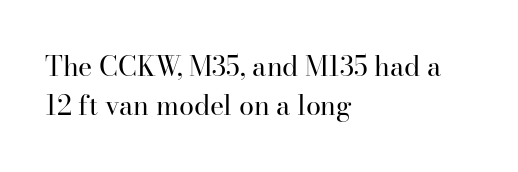
The image shows 27 px text type, upright; set left-aligned, normal line spacing (1.45x), normal letter spacing, not underlined.
